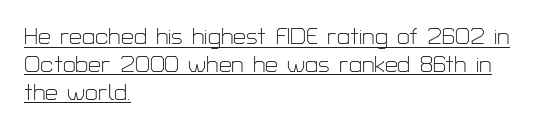
{"italic": "no", "bold": "no", "underline": "yes", "align": "left", "line_spacing_ratio": 1.21, "letter_spacing": "normal", "letter_spacing_em": 0.0, "glyph_px": 23}
